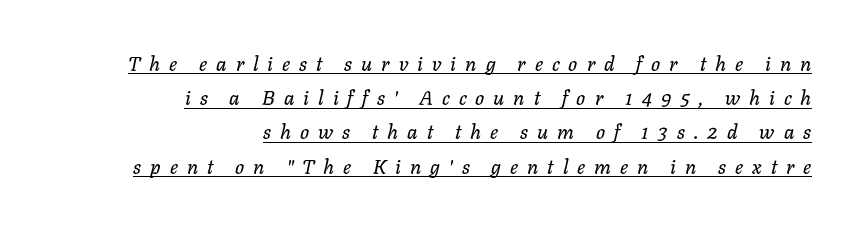
Q: Is the text italic (slanted)? A: Yes, it leans right by about 11 degrees.
Q: Is the text underlined? A: Yes.
Q: How is the paragraph aligned? A: Right-aligned.
Q: Is the spacing between letters normal or unusually wide? A: Unusually wide.
